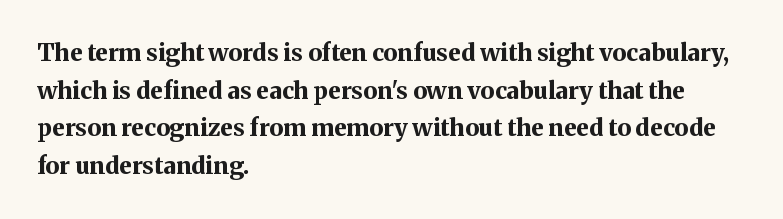
{"italic": "no", "bold": "yes", "underline": "no", "align": "left", "line_spacing": "normal", "line_spacing_ratio": 1.57, "letter_spacing": "normal", "letter_spacing_em": 0.0, "glyph_px": 24}
